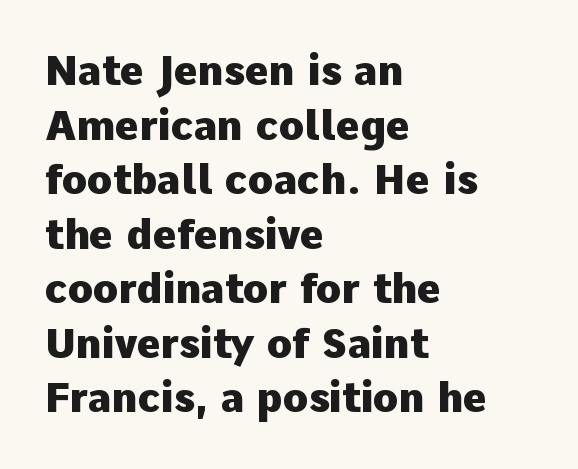
The image shows 41 px heavy sans-serif type, upright; set left-aligned, normal line spacing (1.33x), normal letter spacing, not underlined; low stroke contrast and a medium x-height.
